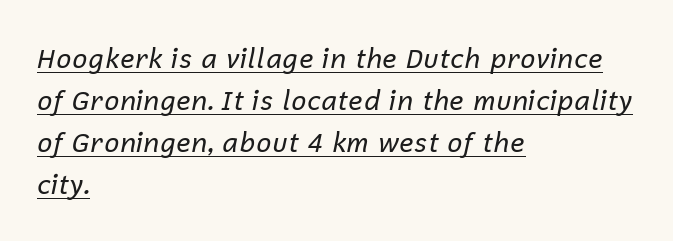
Q: Is the text bold? A: No.
Q: Is the text italic (slanted)? A: Yes, it leans right by about 12 degrees.
Q: Is the text underlined? A: Yes.
Q: How is the paragraph aligned? A: Left-aligned.
Q: Is the spacing between letters normal or unusually wide? A: Normal.
Q: Is the spacing between lines tight, normal or loose? A: Normal.
